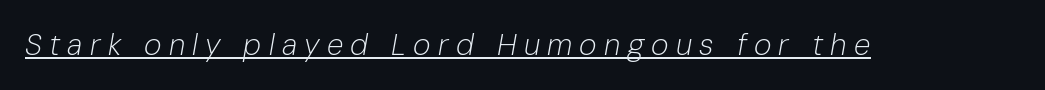
{"italic": "yes", "lean": "right", "slant_degrees": 10, "bold": "no", "weight": "light", "width": "normal", "stroke_contrast": "low", "x_height": "medium", "monospaced": "no", "underline": "yes", "letter_spacing": "wide", "letter_spacing_em": 0.24, "glyph_px": 30}
